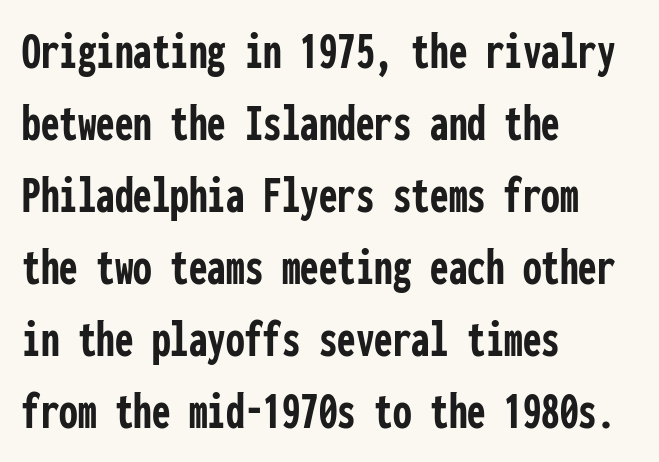
{"serif": "no", "italic": "no", "bold": "yes", "weight": "semibold", "width": "condensed", "stroke_contrast": "low", "x_height": "medium", "monospaced": "yes", "underline": "no", "align": "left", "line_spacing": "normal", "line_spacing_ratio": 1.36, "letter_spacing": "normal", "letter_spacing_em": 0.0, "glyph_px": 53}
